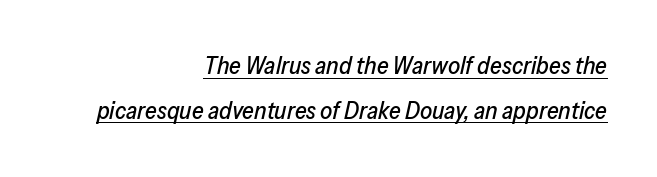
Q: Is the text italic (slanted)? A: Yes, it leans right by about 13 degrees.
Q: Is the text underlined? A: Yes.
Q: How is the paragraph aligned? A: Right-aligned.
Q: Is the spacing between letters normal or unusually wide? A: Normal.
